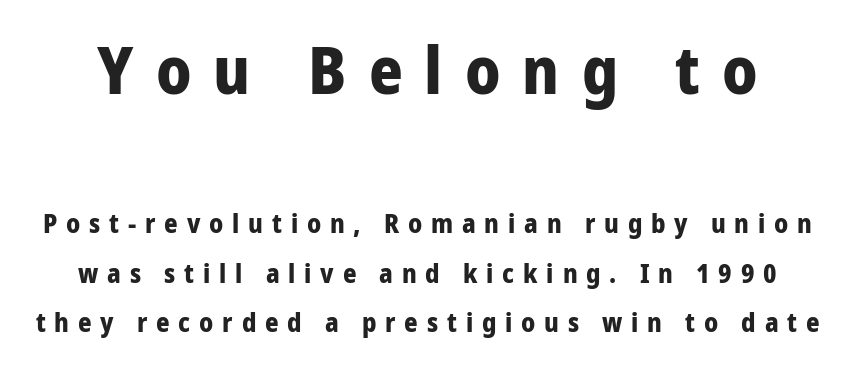
These two chunks differ in scale, with the top chunk taking the larger measure. Note: no serifs on the glyphs. The passage shown is not underscored anywhere. What's the leading like? Stretched, with rows far apart.
